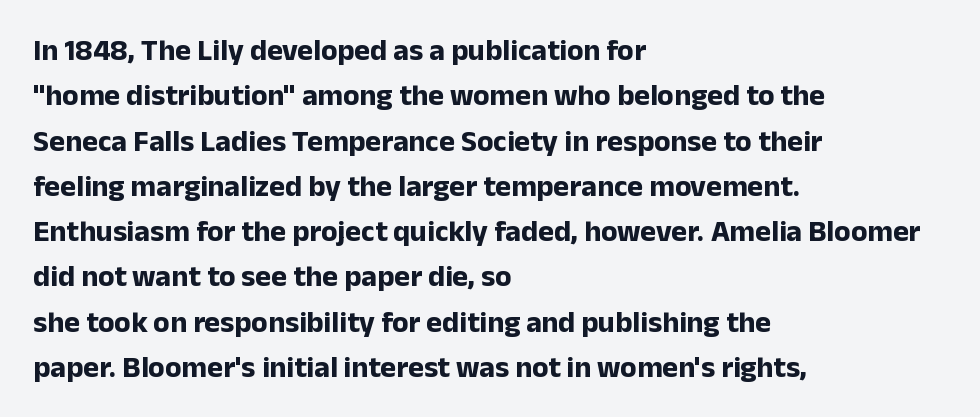
Q: Is the text bold? A: Yes.
Q: Is the text italic (slanted)? A: No, it is upright.
Q: Is the typeface a serif or a sans-serif typeface? A: Sans-serif.
Q: Is the text underlined? A: No.
Q: How is the paragraph aligned? A: Left-aligned.
Q: Is the spacing between letters normal or unusually wide? A: Normal.
Q: Is the spacing between lines tight, normal or loose? A: Normal.
Q: Width (condensed, normal, or wide)? A: Normal.
Q: Stroke contrast? A: Low.
Q: x-height? A: Medium.
Q: Monospaced? A: No.
